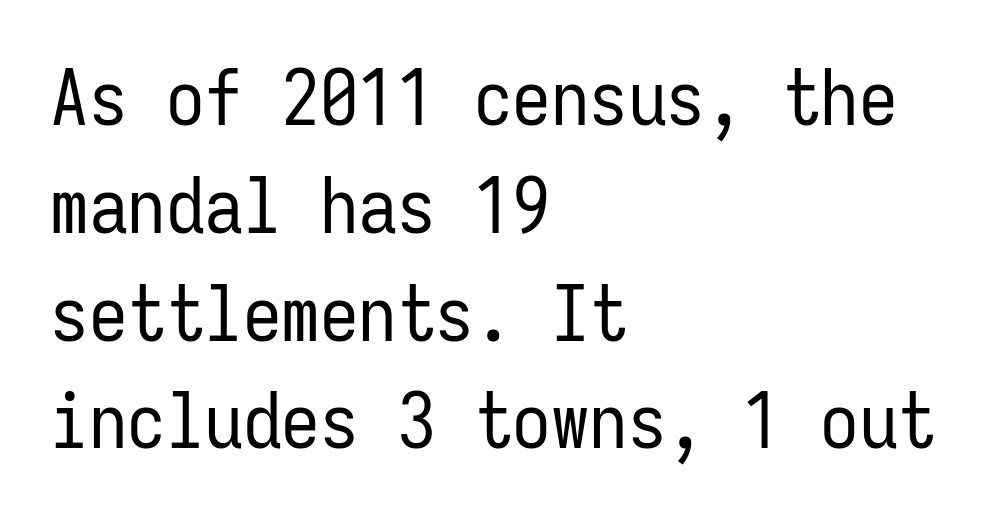
The weight tops out at a normal text grade. How are the letters spaced? Ordinarily, with no added tracking. Beneath every word, the page is bare. Examine the stroke ends and you'll find no serifs. The text block is weighted toward the left margin, trailing off unevenly rightward. Reading down the column, the eye jumps a familiar distance to each next line.
